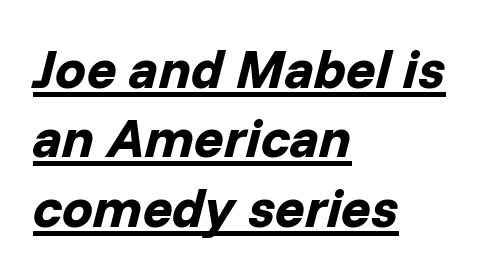
Q: Is the text bold? A: Yes.
Q: Is the text italic (slanted)? A: Yes, it leans right by about 14 degrees.
Q: Is the text underlined? A: Yes.
Q: How is the paragraph aligned? A: Left-aligned.
Q: Is the spacing between letters normal or unusually wide? A: Normal.
Q: Is the spacing between lines tight, normal or loose? A: Normal.
Q: Width (condensed, normal, or wide)? A: Normal.
Q: Stroke contrast? A: Low.
Q: x-height? A: Medium.
Q: Monospaced? A: No.
